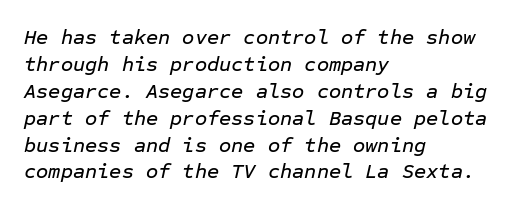
The image shows 21 px text type, italic (leaning right); set left-aligned, normal line spacing (1.28x), normal letter spacing, not underlined.
